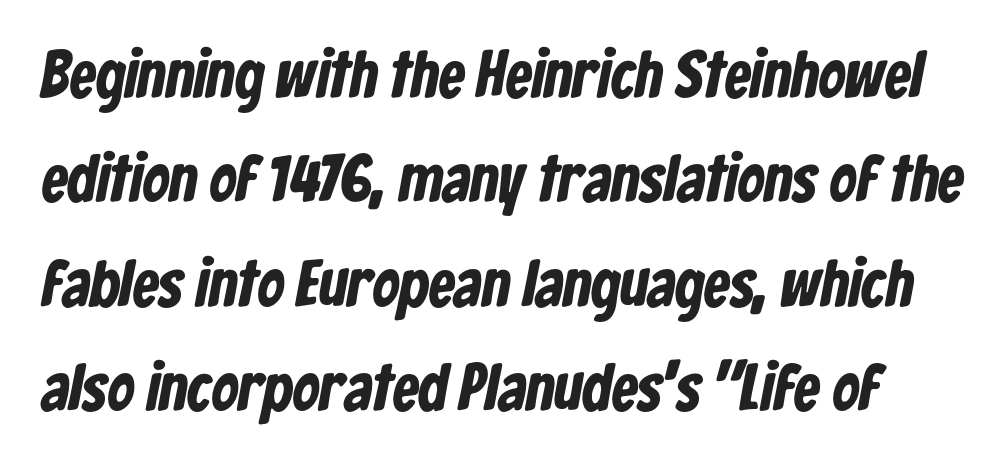
The image shows 66 px bold, condensed sans-serif type; set normal line spacing (1.58x), normal letter spacing, not underlined; low stroke contrast and a medium x-height.
